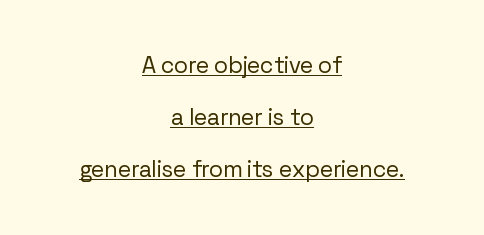
{"italic": "no", "bold": "no", "underline": "yes", "align": "center", "line_spacing": "loose", "line_spacing_ratio": 2.27, "letter_spacing": "normal", "letter_spacing_em": 0.0, "glyph_px": 23}
